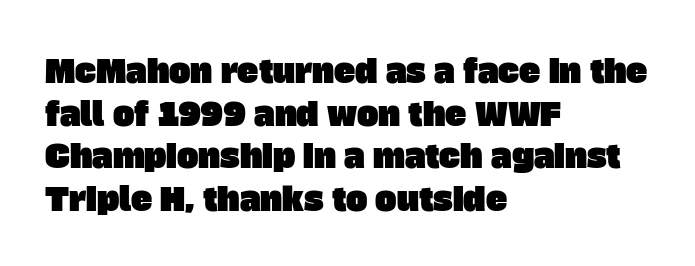
{"serif": "no", "width": "normal", "stroke_contrast": "low", "x_height": "large", "monospaced": "no", "underline": "no", "align": "left", "line_spacing": "normal", "line_spacing_ratio": 1.33, "letter_spacing": "normal", "letter_spacing_em": 0.0, "glyph_px": 32}
